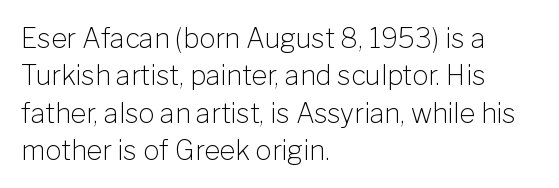
Interline gaps are of average width in this sample. Inter-character spacing is left at the font's built-in metrics. If you drew a line through each stem, it would be perfectly vertical. Words float on clear page, feet unadorned. Each line starts at the same left margin while the right side varies.
